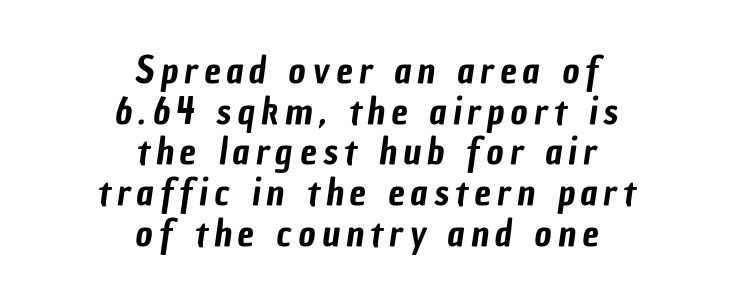
{"serif": "no", "width": "condensed", "stroke_contrast": "low", "x_height": "medium", "monospaced": "no", "underline": "no", "align": "center", "line_spacing": "tight", "line_spacing_ratio": 1.1, "glyph_px": 37}
